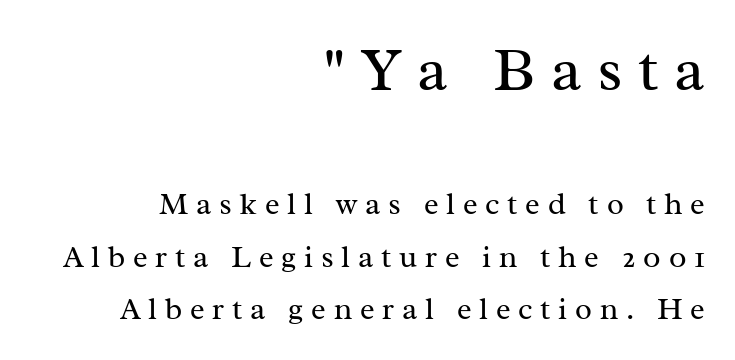
Q: Is the text bold? A: No.
Q: Is the text italic (slanted)? A: No, it is upright.
Q: Is the typeface a serif or a sans-serif typeface? A: Serif.
Q: Is the text underlined? A: No.
Q: How is the paragraph aligned? A: Right-aligned.
Q: Is the spacing between letters normal or unusually wide? A: Unusually wide.
Q: Is the spacing between lines tight, normal or loose? A: Normal.
Q: Which block of text is set in a larger size, the first (top) or the second (bottom)? A: The first (top) one.
Q: Width (condensed, normal, or wide)? A: Normal.
Q: Stroke contrast? A: Medium.
Q: x-height? A: Medium.
Q: Monospaced? A: No.
